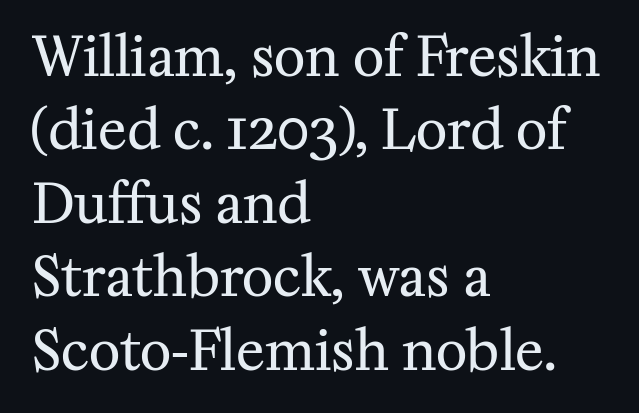
Check where the strokes stop: tiny serifs finish them off. Summary of vertical rhythm: regular, with standard interline spacing. Spacing between characters is what you'd get straight out of the box. Tall strokes in this sample are plumb rather than angled. The specimen omits any rule beneath the text block's lines. Summary of weight: not heavy and not bold.
